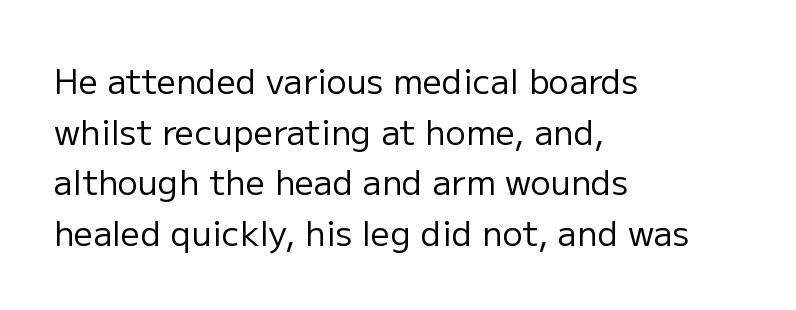
{"serif": "no", "italic": "no", "bold": "no", "weight": "regular", "width": "normal", "stroke_contrast": "low", "x_height": "medium", "monospaced": "no", "underline": "no", "align": "left", "line_spacing": "normal", "line_spacing_ratio": 1.49, "letter_spacing": "normal", "letter_spacing_em": 0.0, "glyph_px": 34}
